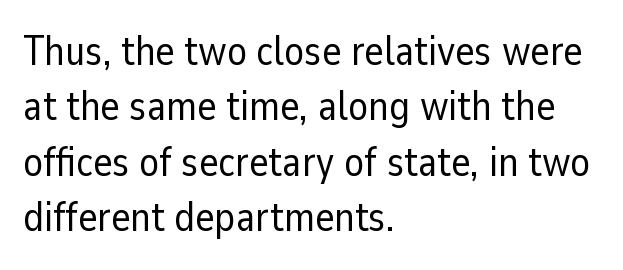
Q: Is the text bold? A: No.
Q: Is the text italic (slanted)? A: No, it is upright.
Q: Is the typeface a serif or a sans-serif typeface? A: Sans-serif.
Q: Is the text underlined? A: No.
Q: How is the paragraph aligned? A: Left-aligned.
Q: Is the spacing between letters normal or unusually wide? A: Normal.
Q: Is the spacing between lines tight, normal or loose? A: Normal.
Q: Width (condensed, normal, or wide)? A: Normal.
Q: Stroke contrast? A: Low.
Q: x-height? A: Medium.
Q: Monospaced? A: No.
